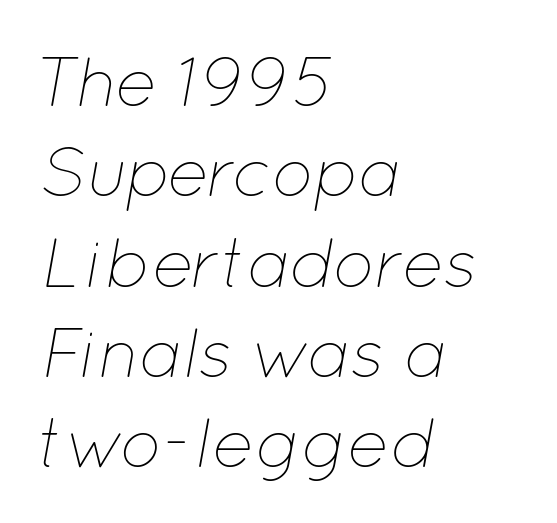
Rendered with sloped, italic letterforms. Horizontal alignment here is leftward, the default for most running prose. The gaps between neighbouring characters are ordinary and unremarkable. Compared with a typical body face, this is equally light or lighter still. This sample keeps an unexceptional amount of space between lines. Spacing verdict: proportional, widths tailored to each character.
